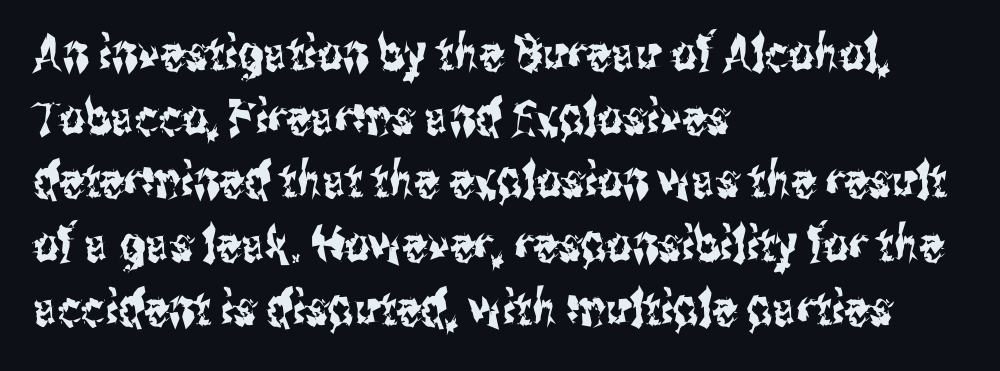
Q: Is the text italic (slanted)? A: No, it is upright.
Q: Is the typeface a serif or a sans-serif typeface? A: Sans-serif.
Q: Is the text underlined? A: No.
Q: How is the paragraph aligned? A: Left-aligned.
Q: Is the spacing between letters normal or unusually wide? A: Normal.
Q: Is the spacing between lines tight, normal or loose? A: Normal.
Q: Width (condensed, normal, or wide)? A: Condensed.
Q: Stroke contrast? A: Medium.
Q: x-height? A: Medium.
Q: Monospaced? A: No.
